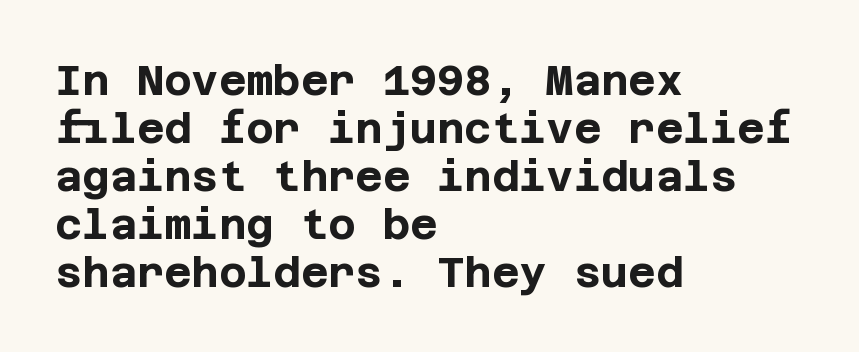
Q: Is the text bold? A: Yes.
Q: Is the text italic (slanted)? A: No, it is upright.
Q: Is the typeface a serif or a sans-serif typeface? A: Sans-serif.
Q: Is the text underlined? A: No.
Q: How is the paragraph aligned? A: Left-aligned.
Q: Is the spacing between letters normal or unusually wide? A: Normal.
Q: Is the spacing between lines tight, normal or loose? A: Tight.
Q: Width (condensed, normal, or wide)? A: Normal.
Q: Stroke contrast? A: Low.
Q: x-height? A: Large.
